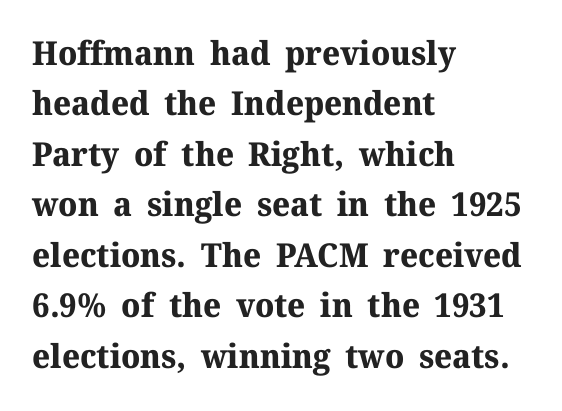
Reading down the column, the eye jumps a familiar distance to each next line. Glyph-to-glyph distance matches everyday printed text. Plenty of ink on the page — the face is bold. Alignment: flush left.
